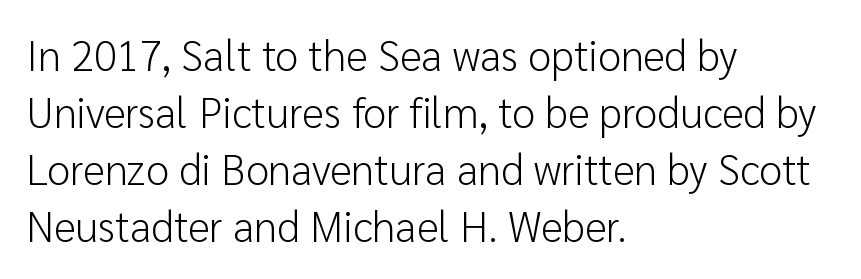
Evenly set lines give the paragraph a standard silhouette. Underline: absent. The lines in this sample share a left origin and differ only in where they stop. Characters follow at the spacing the type designer built in.
